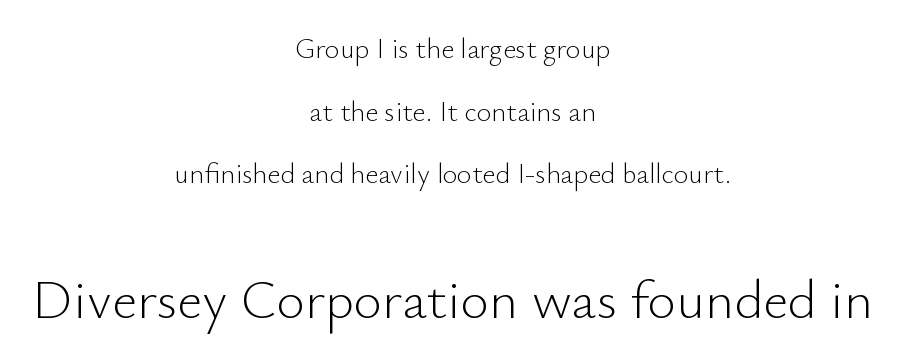
The image shows 55 px light sans-serif type, upright; set centered, loose line spacing (2.24x), normal letter spacing, not underlined; the second (bottom) block is 1.96x larger; low stroke contrast and a small x-height.
